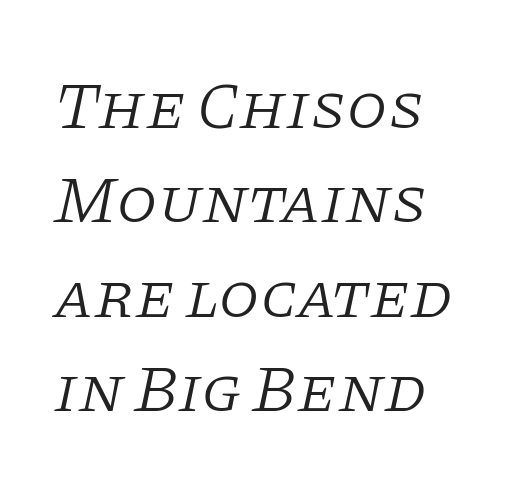
Are there feet on the stems? There are — it's a serif. The text carries the slant typical of an italic or oblique font. The baseline area is clear. Does the leading feel generous? No, just average.
